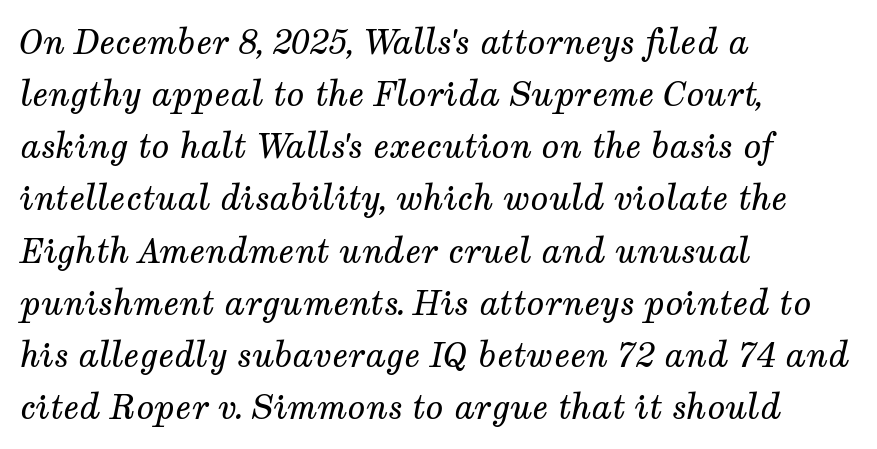
{"serif": "yes", "italic": "yes", "lean": "right", "slant_degrees": 12, "bold": "no", "weight": "regular", "width": "normal", "stroke_contrast": "medium", "x_height": "medium", "monospaced": "no", "underline": "no", "align": "left", "line_spacing": "normal", "line_spacing_ratio": 1.58, "letter_spacing": "normal", "letter_spacing_em": 0.0, "glyph_px": 33}
